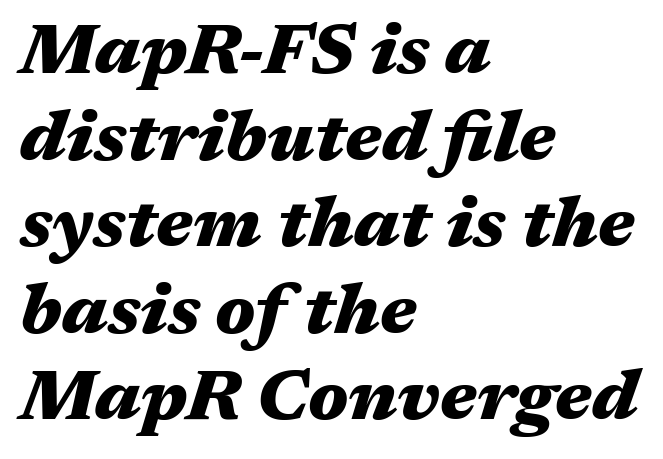
A dark, heavy texture on the line: the type is bold. Looks like regular typesetting: each glyph gets only the width it needs. These lines were composed using italics. The ragged edge is on the right, which tells us the setting is flush left. Lines of text with bare space underneath.
